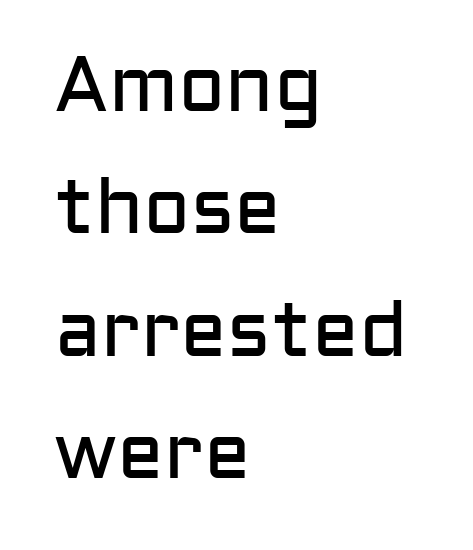
The passage shown is typed in a proportional face where columns would drift. Layout note: lines flush left. The designer went with a sans here, leaving each stem footless. The line-height multiplier appears to be the usual default.
